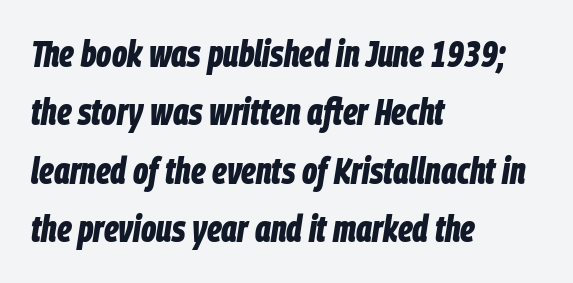
Q: Is the text bold? A: Yes.
Q: Is the text italic (slanted)? A: Yes, it leans right by about 9 degrees.
Q: Is the text underlined? A: No.
Q: How is the paragraph aligned? A: Left-aligned.
Q: Is the spacing between letters normal or unusually wide? A: Normal.
Q: Is the spacing between lines tight, normal or loose? A: Normal.
Q: Width (condensed, normal, or wide)? A: Condensed.
Q: Stroke contrast? A: Low.
Q: x-height? A: Large.
Q: Monospaced? A: No.
